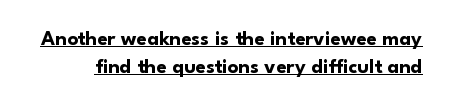
The image shows 21 px bold type, upright; set normal line spacing (1.33x), normal letter spacing, underlined.
